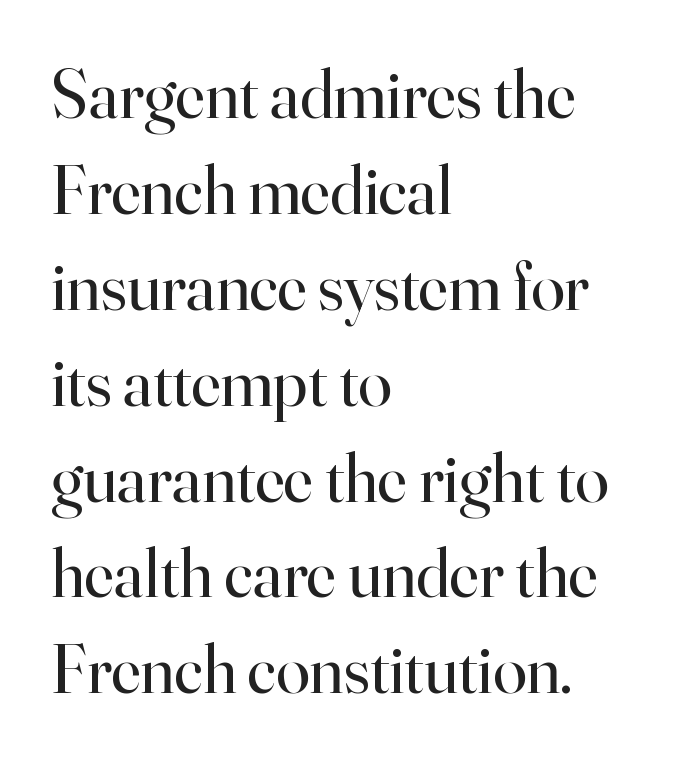
The image shows 68 px regular-weight serif type, upright; set left-aligned, normal line spacing (1.41x), normal letter spacing, not underlined; high stroke contrast and a small x-height.
